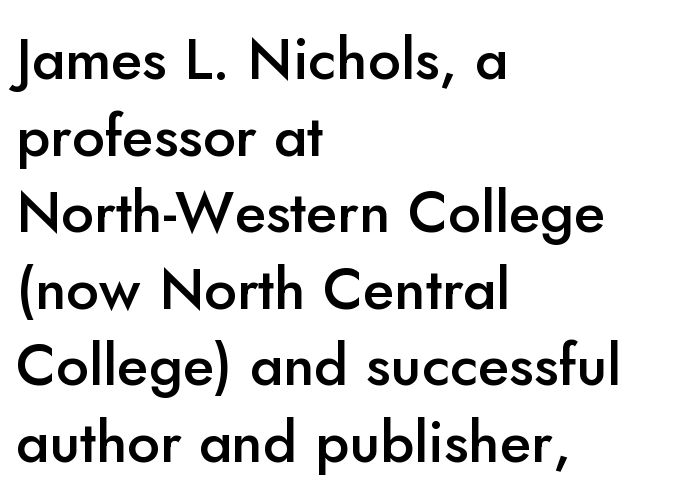
Q: Is the text bold? A: Semi-bold.
Q: Is the text italic (slanted)? A: No, it is upright.
Q: Is the typeface a serif or a sans-serif typeface? A: Sans-serif.
Q: Is the text underlined? A: No.
Q: How is the paragraph aligned? A: Left-aligned.
Q: Is the spacing between letters normal or unusually wide? A: Normal.
Q: Is the spacing between lines tight, normal or loose? A: Normal.
Q: Width (condensed, normal, or wide)? A: Normal.
Q: Stroke contrast? A: Low.
Q: x-height? A: Small.
Q: Monospaced? A: No.
